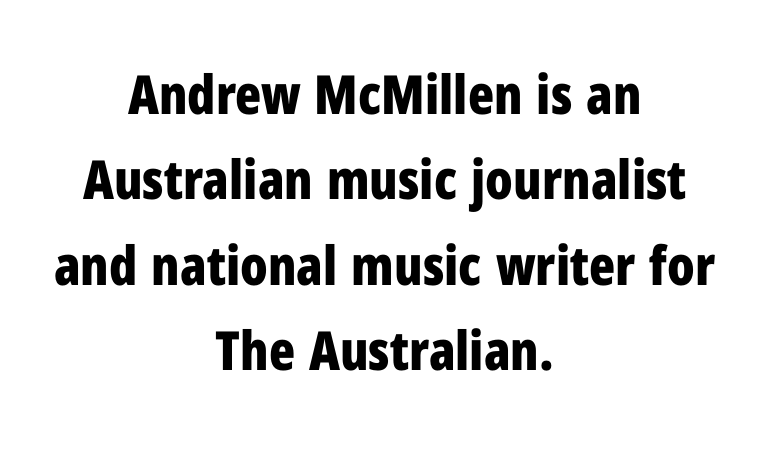
Italic: no, the glyphs are upright roman. The space between consecutive lines is moderate. Is the type bold? Yes — the strokes are clearly thick and heavy. Descender tails drop into unmarked territory. Every row of glyphs is offset so its center matches the block's center. The typeface chosen for these lines omits serifs.
